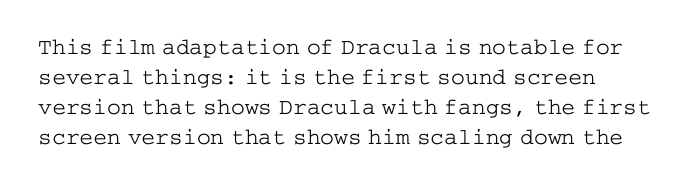
The image shows 23 px text type, upright; set normal line spacing (1.3x), normal letter spacing, not underlined.
